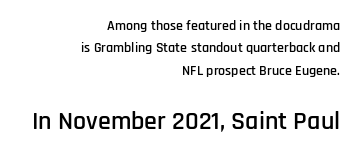
A student would notice the bottom passage is typeset larger than what precedes it. Each new line begins a customary step beneath the previous one. Style check: upright. Short note: letters normally spaced. Line ends are locked; line starts wander. Decoration check: the copy has no underline.
